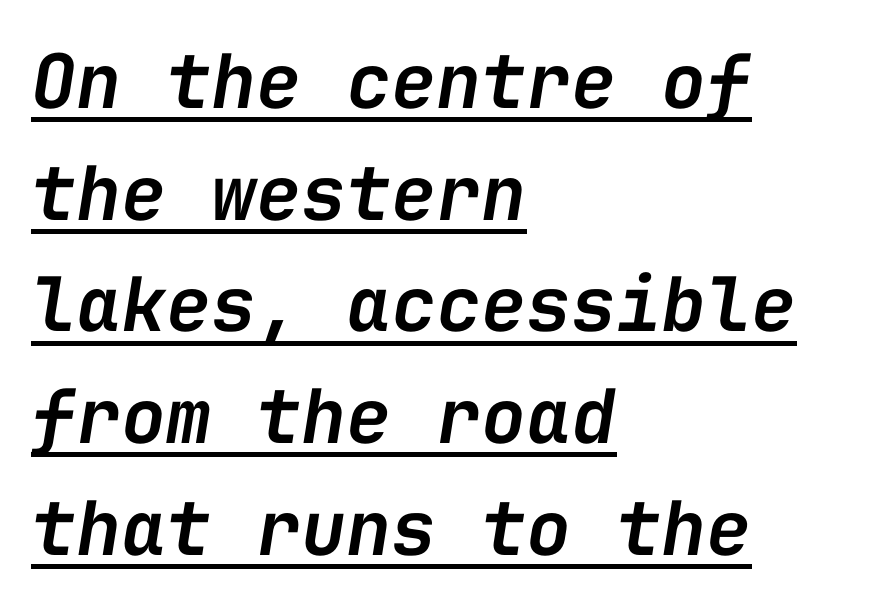
The image shows 75 px semibold type, italic (leaning right), monospaced; set left-aligned, normal line spacing (1.49x), normal letter spacing, underlined; low stroke contrast and a medium x-height.
